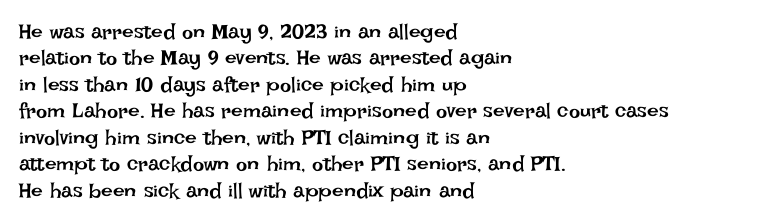
The image shows 21 px text type, upright; set left-aligned, normal line spacing (1.26x), normal letter spacing, not underlined.
